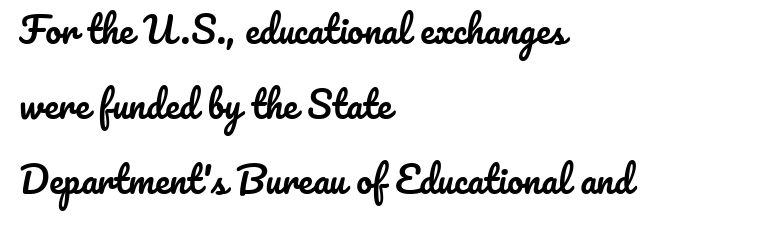
If you drew a ruler down the left edge, every line would touch it. If you measured baseline to baseline, you'd find a long distance. Proportional: the letters do not fall into vertical columns.
